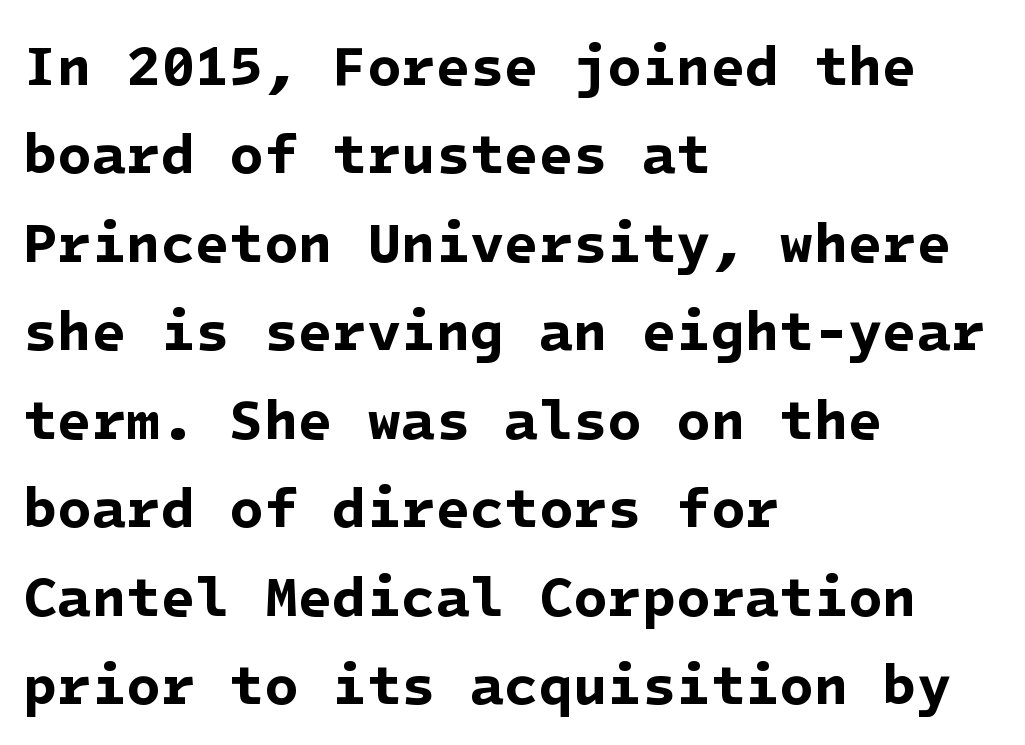
{"serif": "no", "bold": "yes", "weight": "bold", "width": "normal", "stroke_contrast": "low", "x_height": "medium", "underline": "no", "align": "left", "line_spacing": "normal", "line_spacing_ratio": 1.58, "letter_spacing": "normal", "letter_spacing_em": 0.0, "glyph_px": 56}
